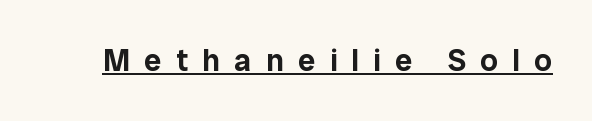
The letters advance in unequal steps, a hallmark of proportional type. This rendering features underlined lettering. Is there any slant? The stems are plumb. The letterforms stand isolated, each surrounded by extra space. The characters display no serif detailing; their extremities are plain.
